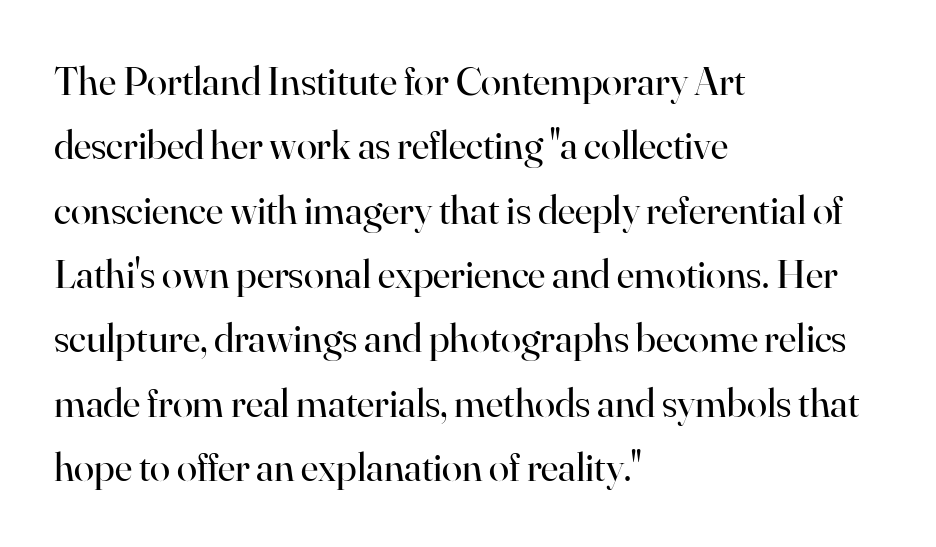
Q: Is the text bold? A: No.
Q: Is the text italic (slanted)? A: No, it is upright.
Q: Is the typeface a serif or a sans-serif typeface? A: Serif.
Q: Is the text underlined? A: No.
Q: How is the paragraph aligned? A: Left-aligned.
Q: Is the spacing between letters normal or unusually wide? A: Normal.
Q: Is the spacing between lines tight, normal or loose? A: Normal.
Q: Width (condensed, normal, or wide)? A: Normal.
Q: Stroke contrast? A: High.
Q: x-height? A: Small.
Q: Monospaced? A: No.
